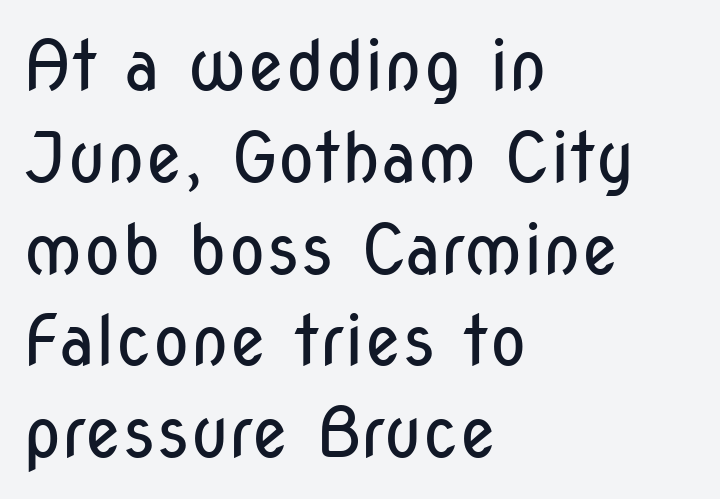
Q: Is the text bold? A: No.
Q: Is the text italic (slanted)? A: No, it is upright.
Q: Is the typeface a serif or a sans-serif typeface? A: Sans-serif.
Q: Is the text underlined? A: No.
Q: How is the paragraph aligned? A: Left-aligned.
Q: Is the spacing between letters normal or unusually wide? A: Normal.
Q: Is the spacing between lines tight, normal or loose? A: Normal.
Q: Width (condensed, normal, or wide)? A: Condensed.
Q: Stroke contrast? A: Low.
Q: x-height? A: Medium.
Q: Monospaced? A: No.
